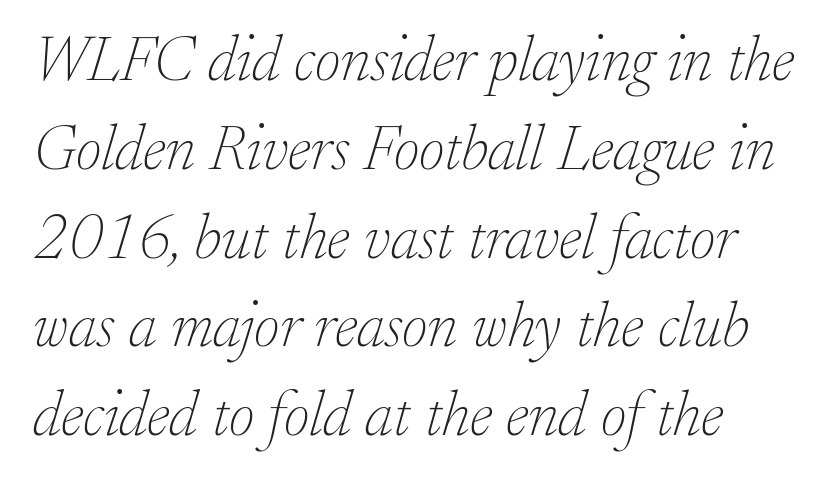
Vertically, the passage feels balanced, rows spaced as you'd expect. Old-style or modern, the face here clearly has serifs. A clean baseline with only descenders dipping below it. Ink coverage per letter is moderate at most. Compared with ordinary roman type, these characters are visibly tilted.
